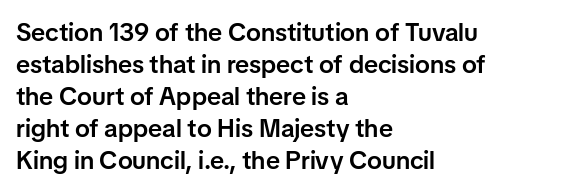
The image shows 25 px text type, upright; set left-aligned, normal line spacing (1.28x), normal letter spacing, not underlined.
